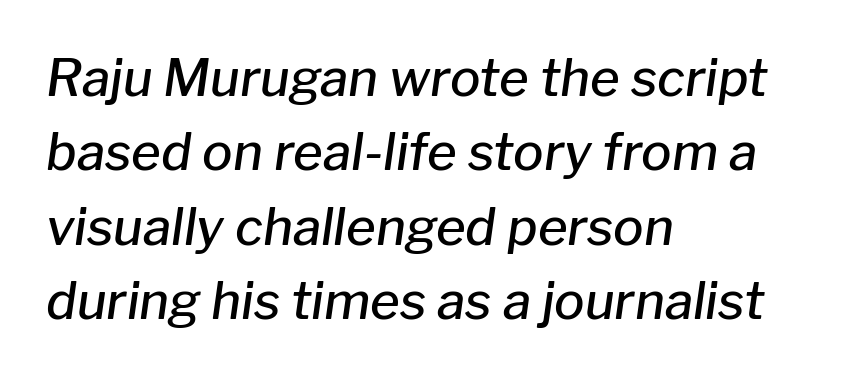
{"italic": "yes", "lean": "right", "slant_degrees": 8, "bold": "semi", "weight": "semibold", "width": "normal", "stroke_contrast": "low", "x_height": "medium", "monospaced": "no", "underline": "no", "align": "left", "line_spacing": "normal", "line_spacing_ratio": 1.46, "letter_spacing": "normal", "letter_spacing_em": 0.0, "glyph_px": 51}
